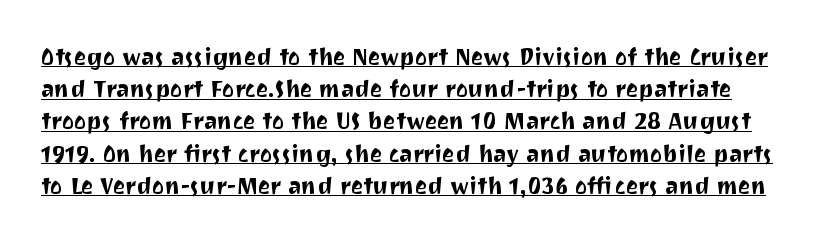
A typesetter would mark this as roman, not italic. Check the space under the baseline: a stroke is drawn there. No extra tracking has been applied to these lines. Summary of vertical rhythm: regular, with standard interline spacing.
